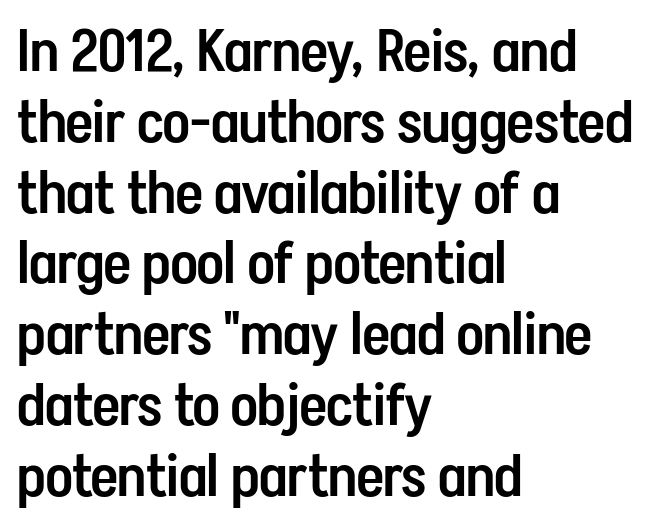
The image shows 59 px semibold, condensed sans-serif type, upright; set left-aligned, line spacing 1.2x, normal letter spacing, not underlined; low stroke contrast and a medium x-height.
